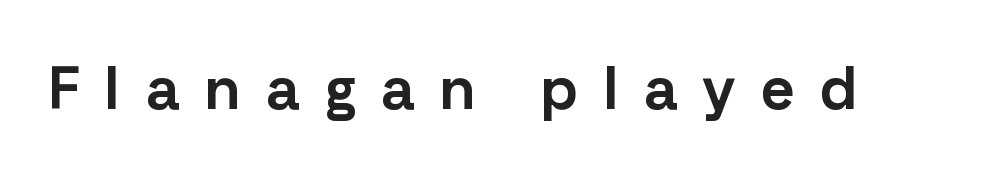
{"serif": "no", "italic": "no", "bold": "yes", "weight": "bold", "width": "normal", "stroke_contrast": "low", "x_height": "medium", "monospaced": "no", "underline": "no", "letter_spacing": "wide", "letter_spacing_em": 0.43, "glyph_px": 60}
